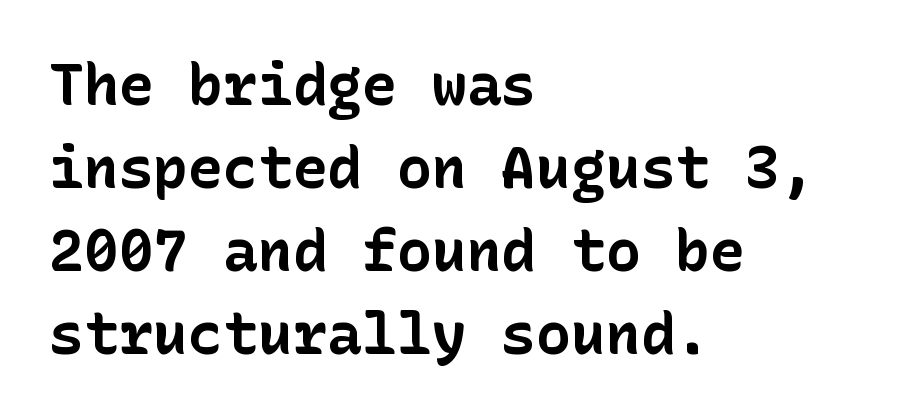
The rag falls on the right side of this text block. Chunky letters — that's bold for sure. The zone under the glyphs is completely vacant. Posture: upright roman. Look at the bottom of the vertical strokes: they stop flat, with no serifs. Leading matches the norm, producing a regular column.
